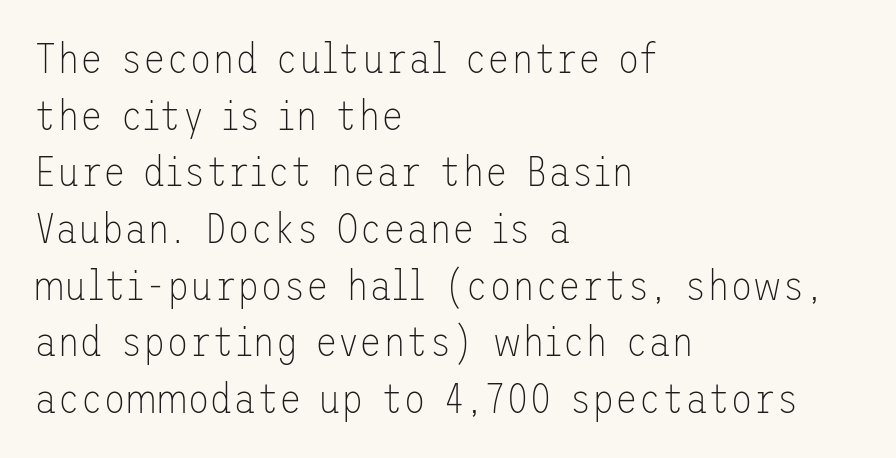
Q: Is the text bold? A: No.
Q: Is the text italic (slanted)? A: No, it is upright.
Q: Is the typeface a serif or a sans-serif typeface? A: Sans-serif.
Q: Is the text underlined? A: No.
Q: How is the paragraph aligned? A: Left-aligned.
Q: Is the spacing between letters normal or unusually wide? A: Normal.
Q: Is the spacing between lines tight, normal or loose? A: Normal.
Q: Width (condensed, normal, or wide)? A: Normal.
Q: Stroke contrast? A: Low.
Q: x-height? A: Medium.
